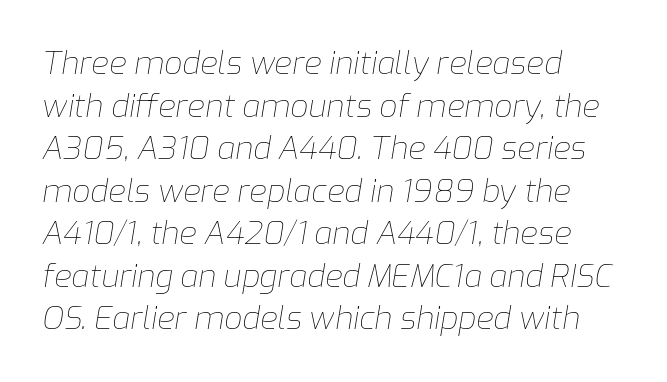
Q: Is the text bold? A: No.
Q: Is the text italic (slanted)? A: Yes, it leans right by about 9 degrees.
Q: Is the text underlined? A: No.
Q: How is the paragraph aligned? A: Left-aligned.
Q: Is the spacing between letters normal or unusually wide? A: Normal.
Q: Is the spacing between lines tight, normal or loose? A: Normal.
Q: Width (condensed, normal, or wide)? A: Normal.
Q: Stroke contrast? A: Low.
Q: x-height? A: Medium.
Q: Monospaced? A: No.
